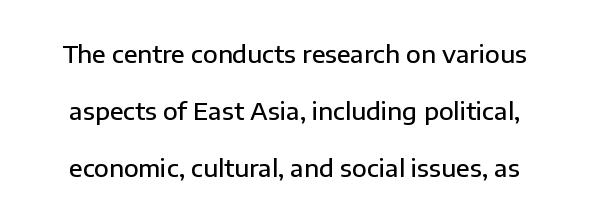
The image shows 24 px text type, upright; set loose line spacing (2.37x), normal letter spacing, not underlined.
